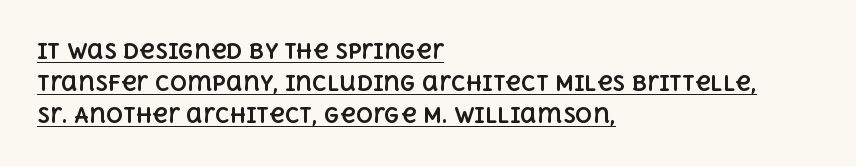
{"italic": "no", "bold": "yes", "underline": "yes", "align": "left", "line_spacing": "normal", "line_spacing_ratio": 1.52, "letter_spacing": "normal", "letter_spacing_em": 0.0, "glyph_px": 21}
